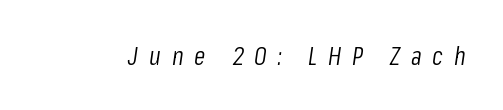
Q: Is the text bold? A: No.
Q: Is the text italic (slanted)? A: Yes, it leans right by about 8 degrees.
Q: Is the text underlined? A: No.
Q: Is the spacing between letters normal or unusually wide? A: Unusually wide.
